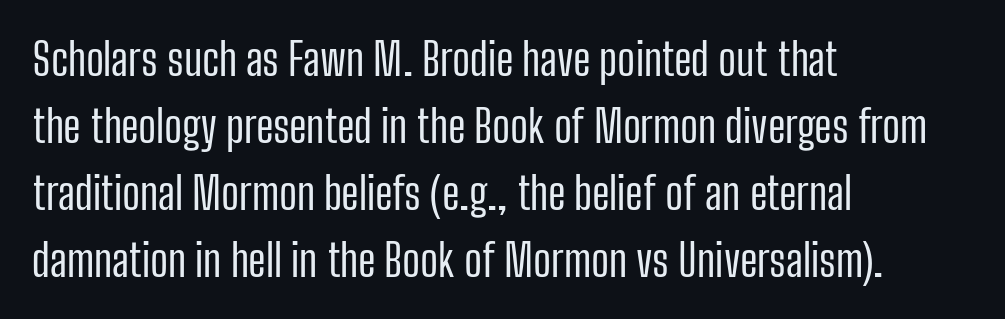
The image shows 44 px regular-weight, condensed sans-serif type, upright; set left-aligned, normal line spacing (1.52x), normal letter spacing, not underlined; low stroke contrast and a medium x-height.
